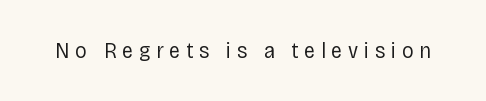
Q: Is the text bold? A: No.
Q: Is the text italic (slanted)? A: No, it is upright.
Q: Is the text underlined? A: No.
Q: Is the spacing between letters normal or unusually wide? A: Unusually wide.
